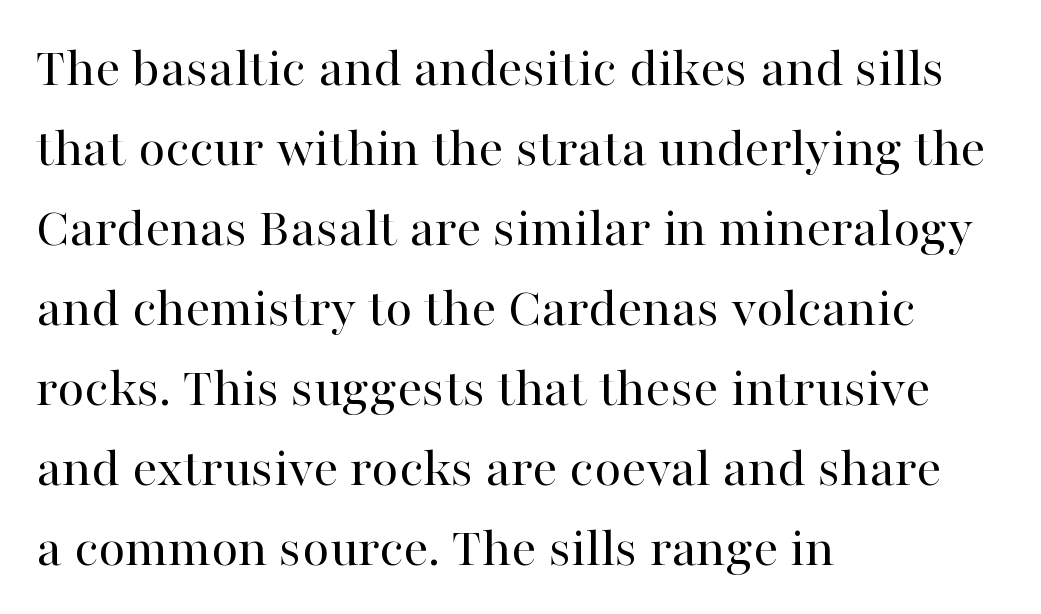
{"serif": "yes", "italic": "no", "bold": "no", "weight": "regular", "width": "normal", "stroke_contrast": "high", "x_height": "medium", "monospaced": "no", "underline": "no", "align": "left", "line_spacing": "normal", "line_spacing_ratio": 1.43, "letter_spacing": "normal", "letter_spacing_em": 0.0, "glyph_px": 56}
